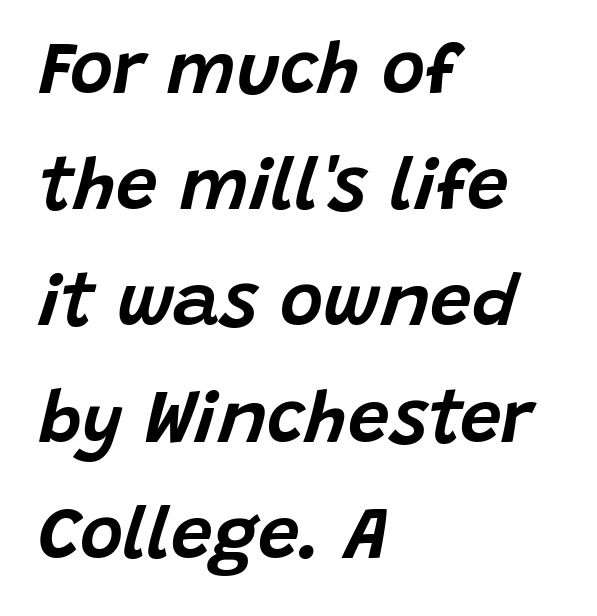
The image shows 74 px text type, italic (leaning right); set left-aligned, normal line spacing (1.57x), normal letter spacing, not underlined; low stroke contrast and a large x-height.
